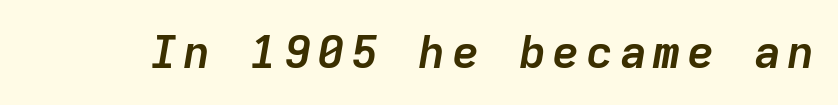
Posture: slanted. Heavy-handed strokes throughout: this text is bold. This rendering features lettering with no underline. These lines are rendered in a fixed-pitch font.
